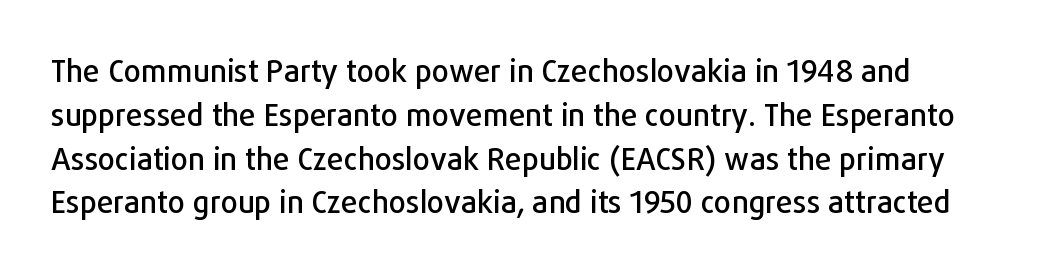
Q: Is the text italic (slanted)? A: No, it is upright.
Q: Is the typeface a serif or a sans-serif typeface? A: Sans-serif.
Q: Is the text underlined? A: No.
Q: How is the paragraph aligned? A: Left-aligned.
Q: Is the spacing between letters normal or unusually wide? A: Normal.
Q: Is the spacing between lines tight, normal or loose? A: Normal.
Q: Width (condensed, normal, or wide)? A: Normal.
Q: Stroke contrast? A: Low.
Q: x-height? A: Medium.
Q: Monospaced? A: No.
